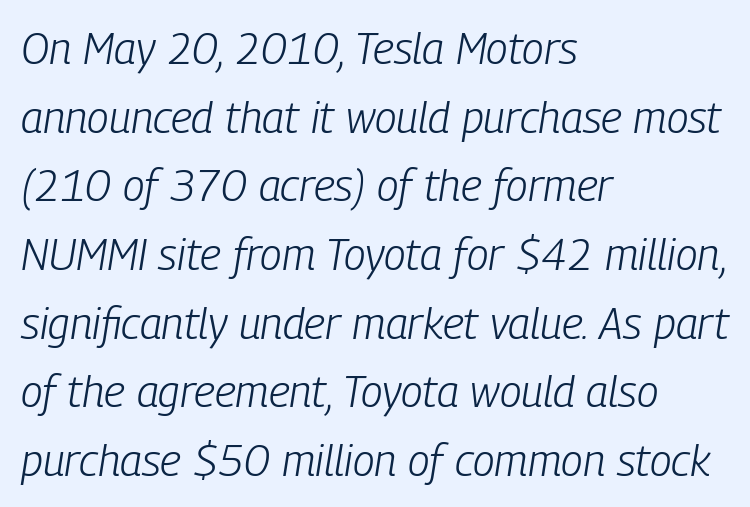
Clear beneath every line of the passage. If you drew a ruler down the left edge, every line would touch it. Letter spacing: default. Spacing verdict: proportional, widths tailored to each character.
